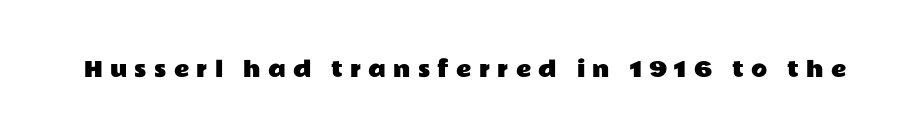
Q: Is the text italic (slanted)? A: No, it is upright.
Q: Is the text underlined? A: No.
Q: Is the spacing between letters normal or unusually wide? A: Unusually wide.
